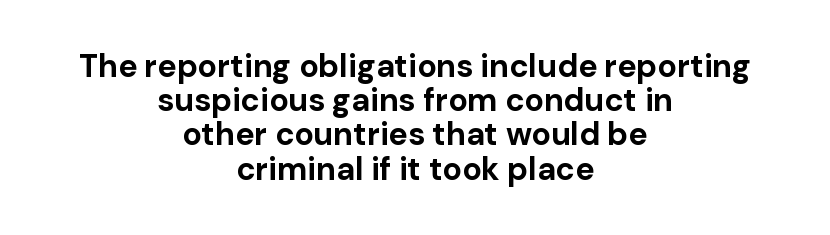
Q: Is the text bold? A: Yes.
Q: Is the text italic (slanted)? A: No, it is upright.
Q: Is the typeface a serif or a sans-serif typeface? A: Sans-serif.
Q: Is the text underlined? A: No.
Q: How is the paragraph aligned? A: Centered.
Q: Is the spacing between letters normal or unusually wide? A: Normal.
Q: Is the spacing between lines tight, normal or loose? A: Tight.
Q: Width (condensed, normal, or wide)? A: Normal.
Q: Stroke contrast? A: Low.
Q: x-height? A: Medium.
Q: Monospaced? A: No.
